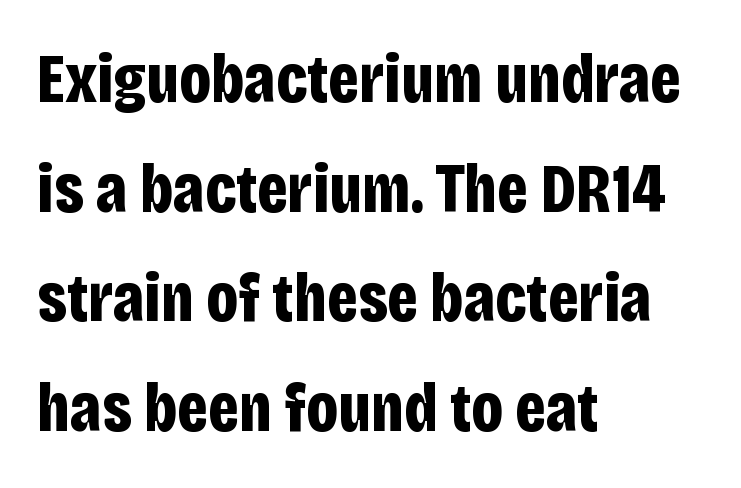
The passage shown is not underscored anywhere. In terms of weight, the rendering is a true, heavy bold. The characters display no serif detailing; their extremities are plain. Style check: upright. Where is the straight margin? On the left.
